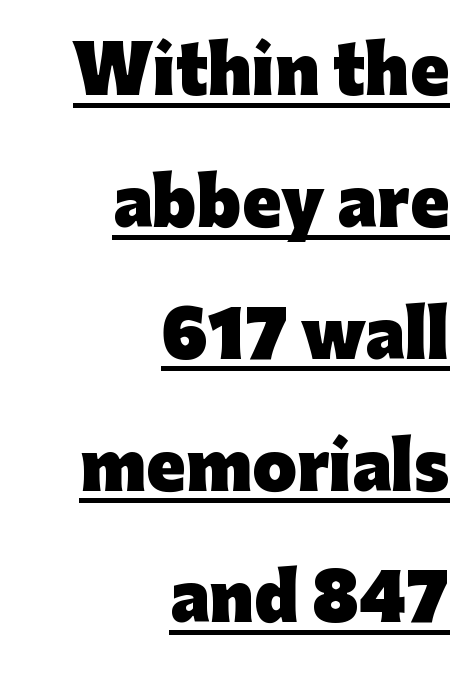
Teacher's note: observe the even right margin — that is flush-right alignment. Descenders here cross a horizontal rule under the line. The axis of the letterforms is exactly vertical. Stroke thickness is high; the sample reads as a true bold.
